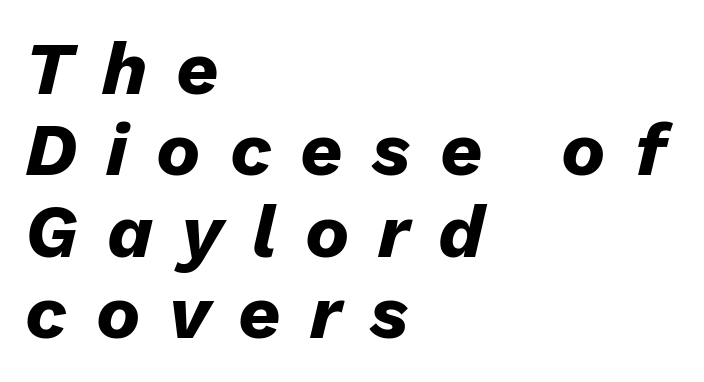
{"italic": "yes", "lean": "right", "slant_degrees": 13, "bold": "yes", "weight": "heavy", "width": "normal", "stroke_contrast": "low", "x_height": "medium", "monospaced": "no", "underline": "no", "align": "left", "line_spacing": "tight", "line_spacing_ratio": 1.1, "letter_spacing": "wide", "letter_spacing_em": 0.39, "glyph_px": 74}
